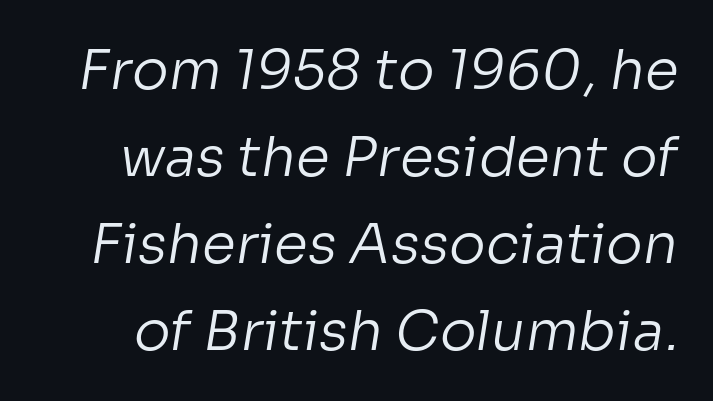
The image shows 55 px regular-weight sans-serif type; set normal line spacing (1.58x), normal letter spacing, not underlined; low stroke contrast and a medium x-height.
